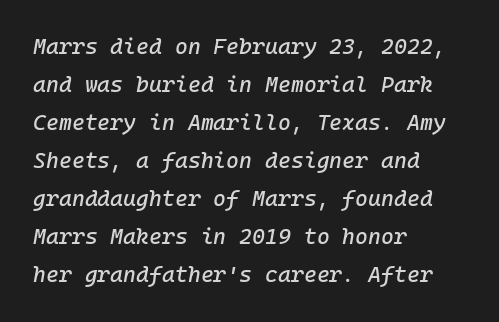
Q: Is the text italic (slanted)? A: Yes, it leans right by about 10 degrees.
Q: Is the text underlined? A: No.
Q: How is the paragraph aligned? A: Left-aligned.
Q: Is the spacing between letters normal or unusually wide? A: Normal.
